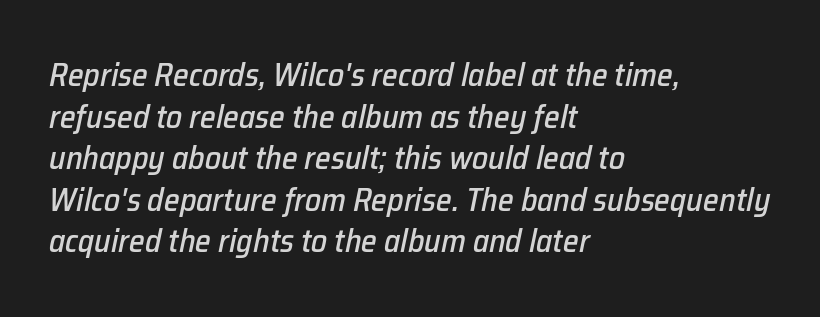
Characters are canted at an angle relative to the baseline's perpendicular. Summary of vertical rhythm: regular, with standard interline spacing. A typesetter would call this zero additional tracking. Nobody drew a line under any word here. Do the characters align in a grid? No, the font is proportional. The paragraph shown leans on its left margin.
